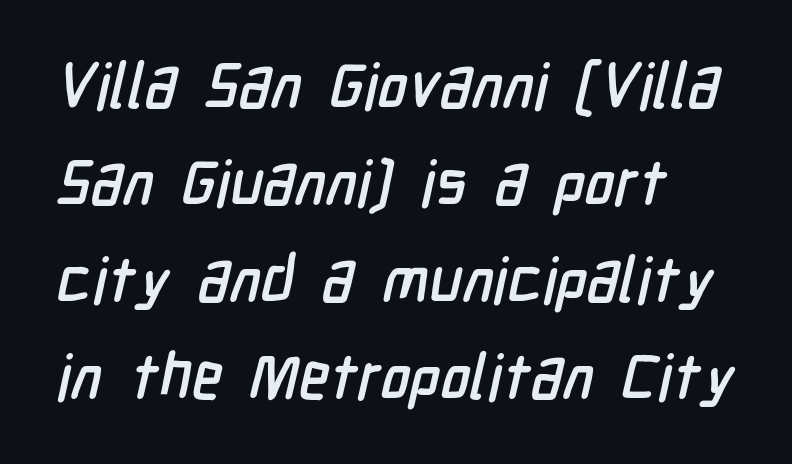
Q: Is the typeface a serif or a sans-serif typeface? A: Sans-serif.
Q: Is the text underlined? A: No.
Q: How is the paragraph aligned? A: Left-aligned.
Q: Is the spacing between letters normal or unusually wide? A: Normal.
Q: Is the spacing between lines tight, normal or loose? A: Normal.
Q: Width (condensed, normal, or wide)? A: Condensed.
Q: Stroke contrast? A: Low.
Q: x-height? A: Medium.
Q: Monospaced? A: No.
